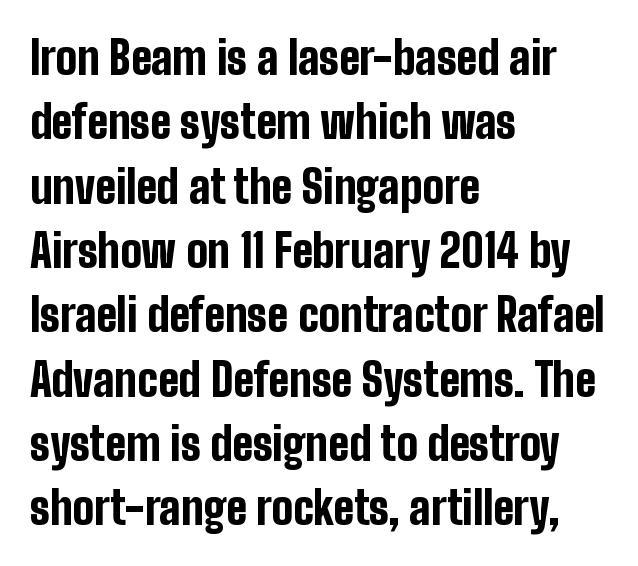
You could not count columns in this text — the font is proportionally spaced. Do the letters lean? They stand straight. Spacing between characters is what you'd get straight out of the box. Summary of vertical rhythm: regular, with standard interline spacing.
